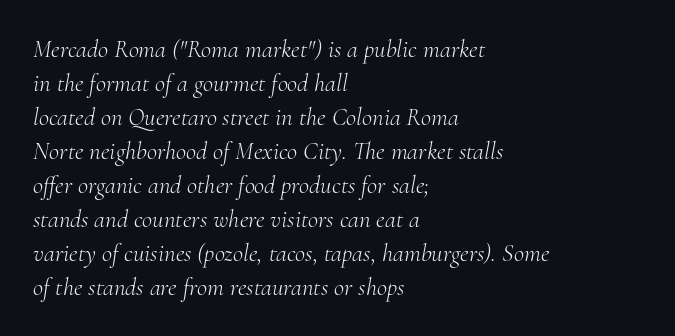
The image shows 25 px text type, italic (leaning right); set left-aligned, normal line spacing (1.36x), normal letter spacing, not underlined.
